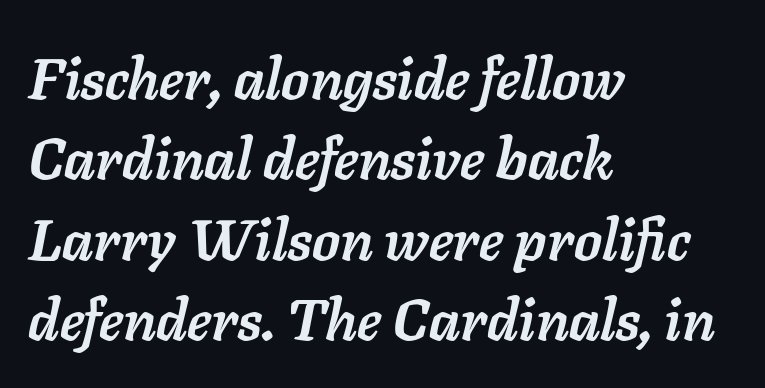
Q: Is the text bold? A: Yes.
Q: Is the text italic (slanted)? A: Yes, it leans right by about 11 degrees.
Q: Is the text underlined? A: No.
Q: How is the paragraph aligned? A: Left-aligned.
Q: Is the spacing between letters normal or unusually wide? A: Normal.
Q: Is the spacing between lines tight, normal or loose? A: Normal.
Q: Width (condensed, normal, or wide)? A: Normal.
Q: Stroke contrast? A: Low.
Q: x-height? A: Medium.
Q: Monospaced? A: No.
